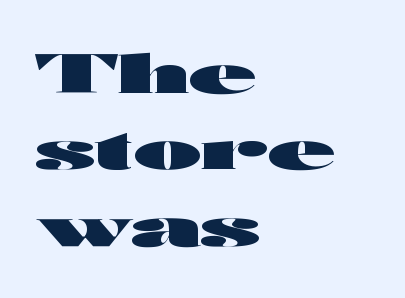
{"serif": "no", "italic": "no", "bold": "yes", "weight": "heavy", "width": "wide", "stroke_contrast": "high", "x_height": "medium", "monospaced": "no", "underline": "no", "align": "left", "line_spacing": "normal", "line_spacing_ratio": 1.39, "letter_spacing": "normal", "letter_spacing_em": 0.0, "glyph_px": 55}
